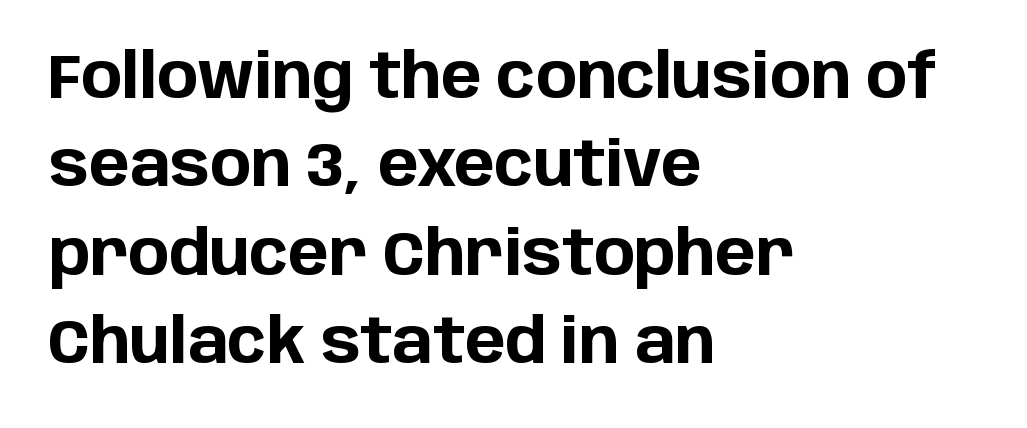
{"serif": "no", "italic": "no", "bold": "yes", "weight": "bold", "width": "normal", "stroke_contrast": "low", "x_height": "large", "monospaced": "no", "underline": "no", "align": "left", "line_spacing": "normal", "line_spacing_ratio": 1.45, "letter_spacing": "normal", "letter_spacing_em": 0.0, "glyph_px": 61}
